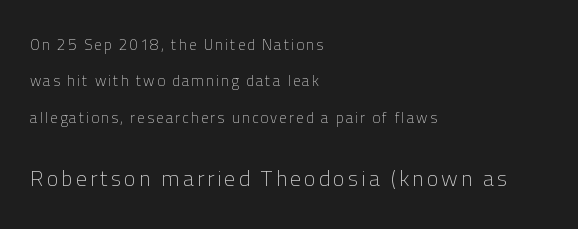
This is roman type, the default non-slanted kind. Small over large — that's the arrangement of the two blocks here. Is the block centered? No — it sits flush against the left margin. On a weight scale, this lands at 450 or below.
